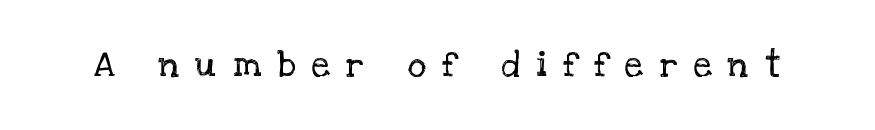
Q: Is the text bold? A: No.
Q: Is the text italic (slanted)? A: No, it is upright.
Q: Is the typeface a serif or a sans-serif typeface? A: Serif.
Q: Is the text underlined? A: No.
Q: Is the spacing between letters normal or unusually wide? A: Unusually wide.
Q: Width (condensed, normal, or wide)? A: Normal.
Q: Stroke contrast? A: Low.
Q: x-height? A: Large.
Q: Monospaced? A: No.
